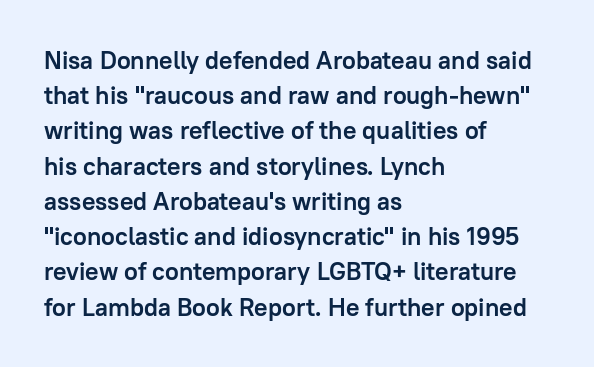
Here the glyphs are tracked normally, forming tight word shapes. Posture: upright roman. Plain, unruled lines of type. Leading matches the norm, producing a regular column.
